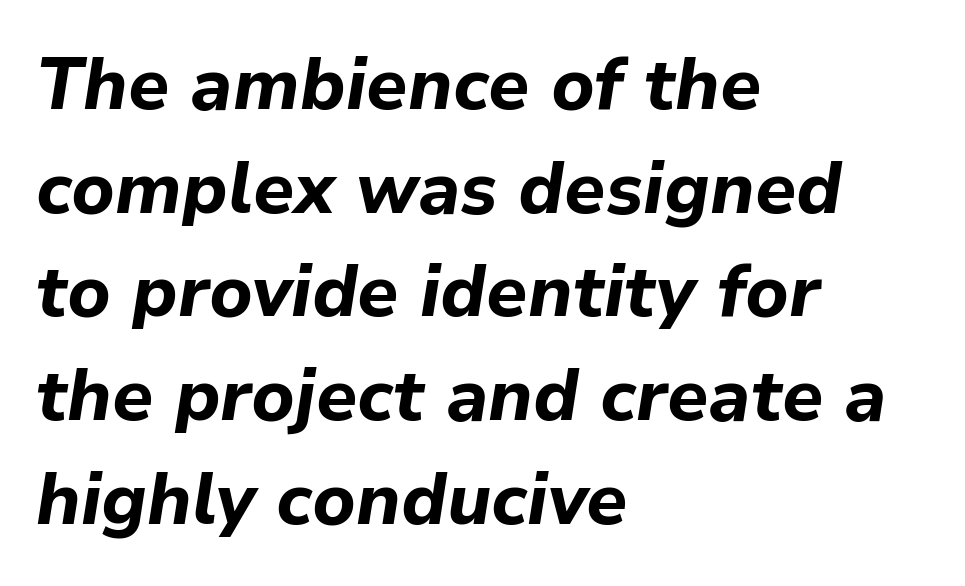
Q: Is the text bold? A: Yes.
Q: Is the text italic (slanted)? A: Yes, it leans right by about 9 degrees.
Q: Is the text underlined? A: No.
Q: How is the paragraph aligned? A: Left-aligned.
Q: Is the spacing between letters normal or unusually wide? A: Normal.
Q: Is the spacing between lines tight, normal or loose? A: Normal.
Q: Width (condensed, normal, or wide)? A: Normal.
Q: Stroke contrast? A: Low.
Q: x-height? A: Medium.
Q: Monospaced? A: No.
